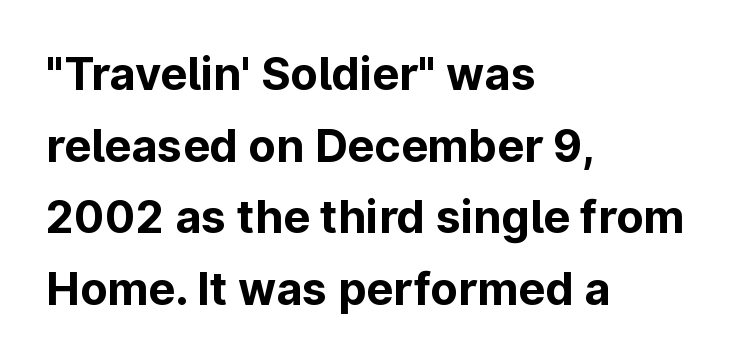
The image shows 45 px bold sans-serif type, upright; set left-aligned, normal line spacing (1.59x), normal letter spacing, not underlined; low stroke contrast and a medium x-height.
